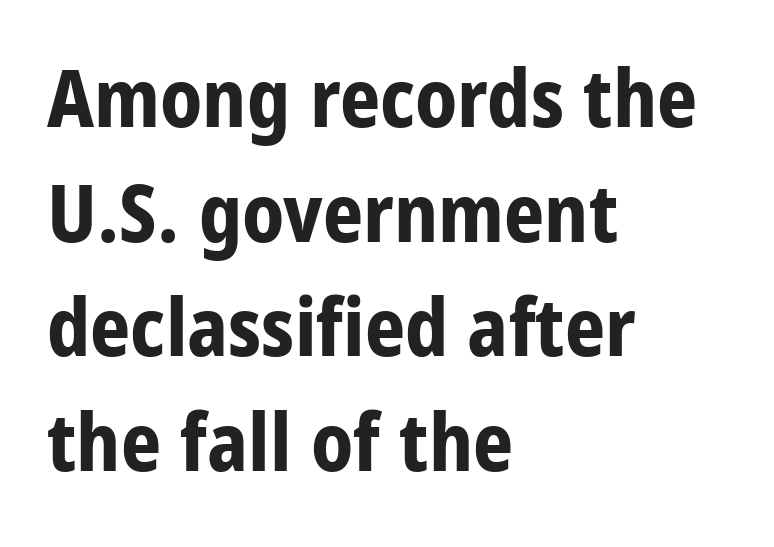
This is the regular roman posture of the typeface. Has an underline been added? It has not. Stroke terminals: plain, sans-serif. Is this a fixed-width face? No — the glyphs have proportional, varying widths.
